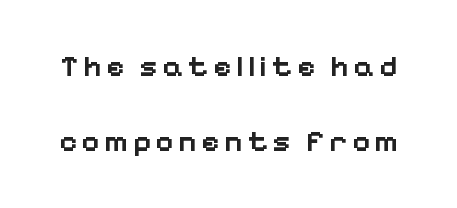
Q: Is the text bold? A: Semi-bold.
Q: Is the text italic (slanted)? A: No, it is upright.
Q: Is the typeface a serif or a sans-serif typeface? A: Sans-serif.
Q: Is the text underlined? A: No.
Q: Is the spacing between lines tight, normal or loose? A: Loose.
Q: Width (condensed, normal, or wide)? A: Normal.
Q: Stroke contrast? A: Low.
Q: x-height? A: Medium.
Q: Monospaced? A: No.
